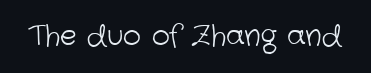
Q: Is the text bold? A: No.
Q: Is the typeface a serif or a sans-serif typeface? A: Sans-serif.
Q: Is the text underlined? A: No.
Q: Is the spacing between letters normal or unusually wide? A: Normal.
Q: Width (condensed, normal, or wide)? A: Normal.
Q: Stroke contrast? A: Low.
Q: x-height? A: Medium.
Q: Monospaced? A: No.
